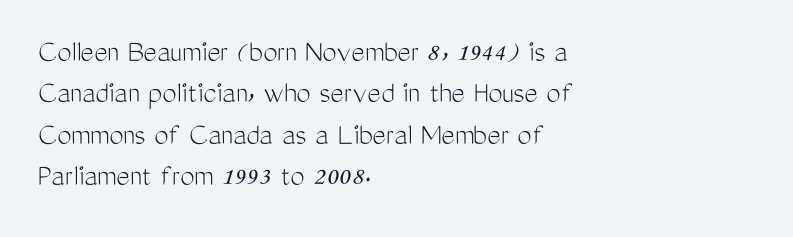
{"serif": "no", "italic": "no", "bold": "no", "weight": "light", "width": "condensed", "stroke_contrast": "medium", "x_height": "medium", "monospaced": "no", "underline": "no", "align": "left", "line_spacing": "normal", "line_spacing_ratio": 1.29, "letter_spacing": "normal", "letter_spacing_em": 0.0, "glyph_px": 32}
